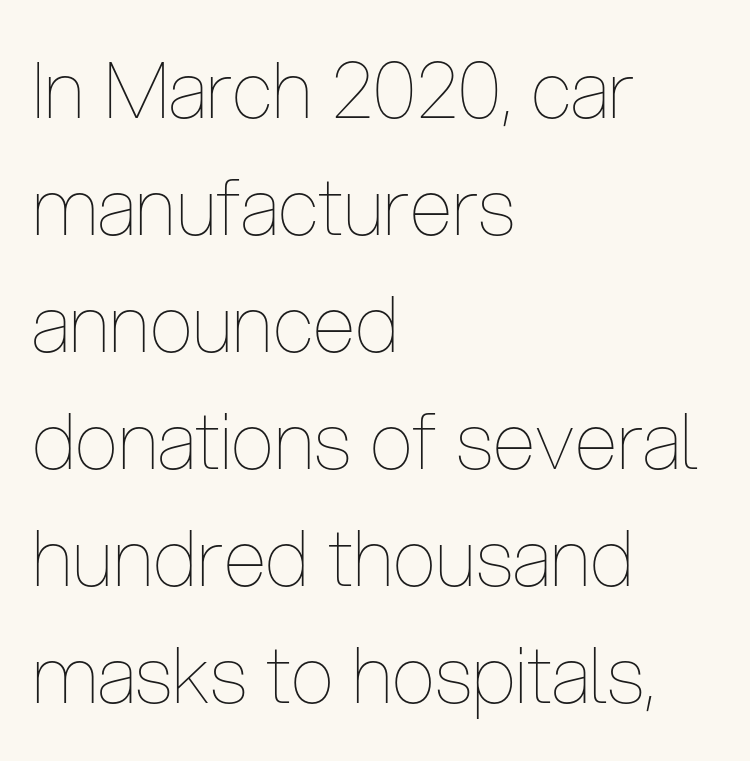
Q: Is the text bold? A: No.
Q: Is the text italic (slanted)? A: No, it is upright.
Q: Is the text underlined? A: No.
Q: How is the paragraph aligned? A: Left-aligned.
Q: Is the spacing between letters normal or unusually wide? A: Normal.
Q: Is the spacing between lines tight, normal or loose? A: Normal.
Q: Width (condensed, normal, or wide)? A: Condensed.
Q: Stroke contrast? A: Low.
Q: x-height? A: Medium.
Q: Monospaced? A: No.
